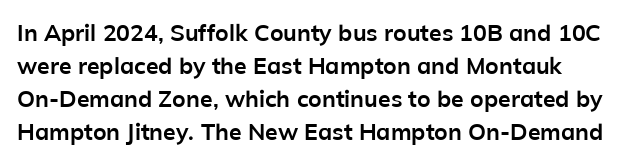
Q: Is the text bold? A: Yes.
Q: Is the text italic (slanted)? A: No, it is upright.
Q: Is the text underlined? A: No.
Q: How is the paragraph aligned? A: Left-aligned.
Q: Is the spacing between letters normal or unusually wide? A: Normal.
Q: Is the spacing between lines tight, normal or loose? A: Normal.
